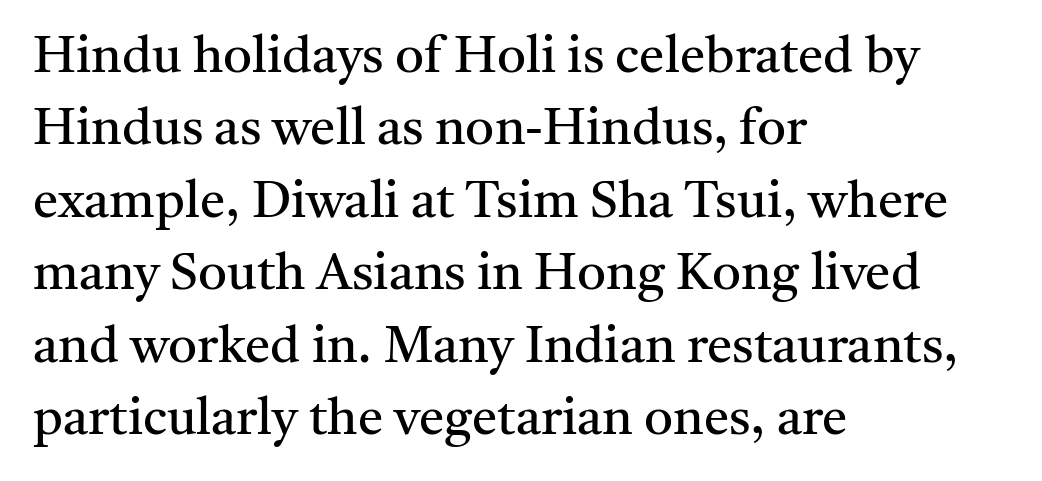
{"serif": "yes", "italic": "no", "bold": "no", "weight": "regular", "width": "normal", "stroke_contrast": "medium", "x_height": "medium", "monospaced": "no", "underline": "no", "align": "left", "line_spacing": "normal", "line_spacing_ratio": 1.42, "letter_spacing": "normal", "letter_spacing_em": 0.0, "glyph_px": 51}
